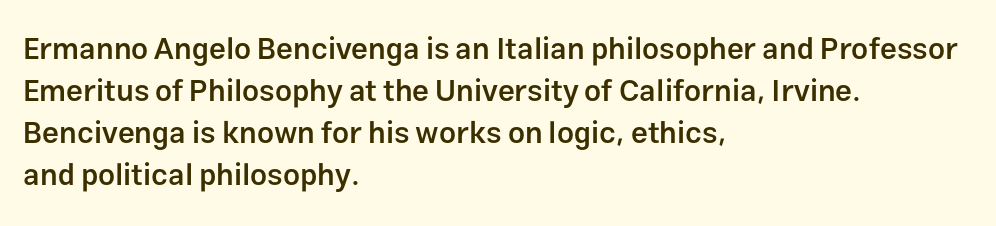
The paragraph has a hard left edge and a soft right edge. Serifs: no, the terminals of the letterforms are clean. Characters follow at the spacing the type designer built in. Typographic density is moderately raised because the face is semibold. Unlike italic type, these characters show no tilt at all. Varying glyph widths throughout — classic text-font behaviour.
